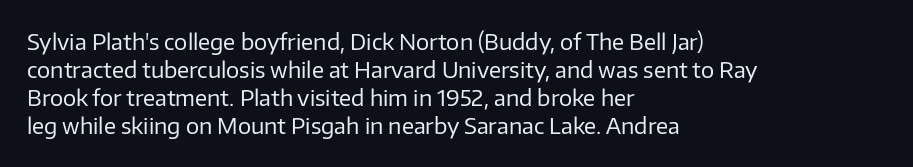
Normally led — the rows are evenly, conventionally spaced. Underlining? Definitely not there. The axis of the letterforms is exactly vertical. The passage is arranged the way most books set body copy — flush left. Default kerning and tracking; the words read as compact shapes.
